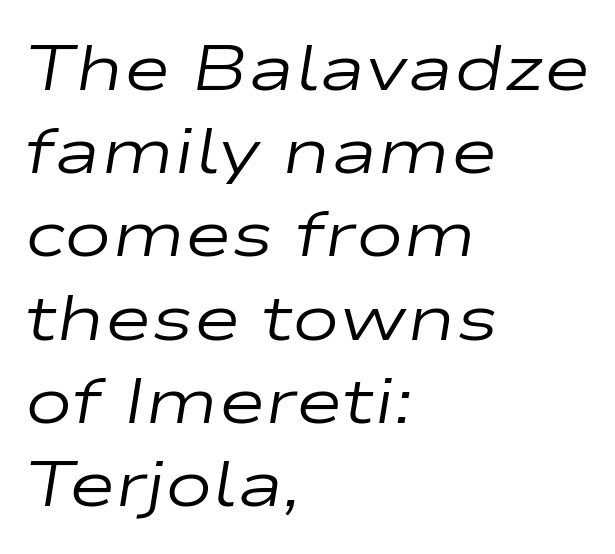
The image shows 64 px regular-weight, wide type, italic (leaning right); set left-aligned, normal line spacing (1.3x), normal letter spacing, not underlined; low stroke contrast and a medium x-height.
